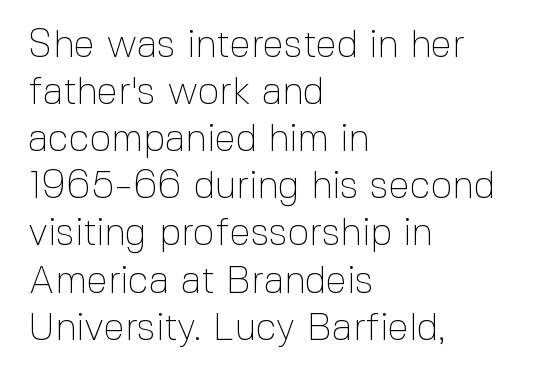
{"serif": "no", "italic": "no", "bold": "no", "weight": "thin", "width": "normal", "x_height": "medium", "monospaced": "no", "underline": "no", "align": "left", "line_spacing_ratio": 1.24, "letter_spacing": "normal", "letter_spacing_em": 0.0, "glyph_px": 38}
